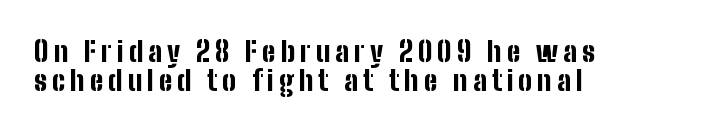
Q: Is the text bold? A: Yes.
Q: Is the text italic (slanted)? A: No, it is upright.
Q: Is the typeface a serif or a sans-serif typeface? A: Sans-serif.
Q: Is the text underlined? A: No.
Q: How is the paragraph aligned? A: Left-aligned.
Q: Is the spacing between lines tight, normal or loose? A: Tight.
Q: Width (condensed, normal, or wide)? A: Condensed.
Q: Stroke contrast? A: Low.
Q: x-height? A: Medium.
Q: Monospaced? A: No.
